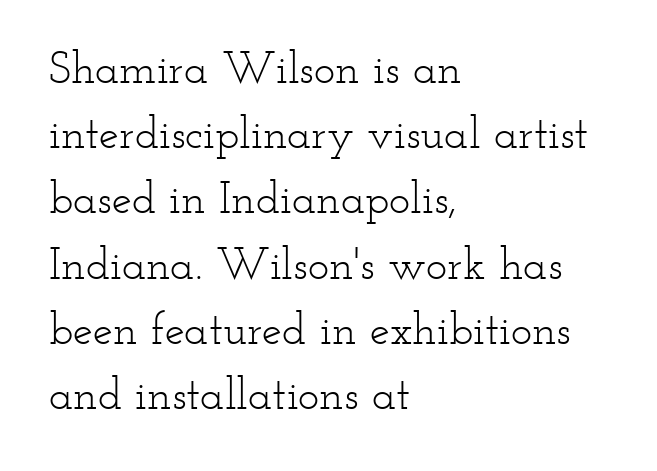
Q: Is the text bold? A: No.
Q: Is the text italic (slanted)? A: No, it is upright.
Q: Is the typeface a serif or a sans-serif typeface? A: Serif.
Q: Is the text underlined? A: No.
Q: How is the paragraph aligned? A: Left-aligned.
Q: Is the spacing between letters normal or unusually wide? A: Normal.
Q: Is the spacing between lines tight, normal or loose? A: Normal.
Q: Width (condensed, normal, or wide)? A: Wide.
Q: Stroke contrast? A: Low.
Q: x-height? A: Small.
Q: Monospaced? A: No.
